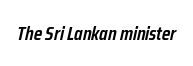
The image shows 20 px text type, italic (leaning right); set normal letter spacing, not underlined.
